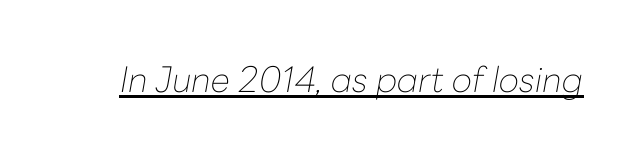
The image shows 35 px thin type, italic (leaning right); set normal letter spacing, underlined; low stroke contrast and a medium x-height.
